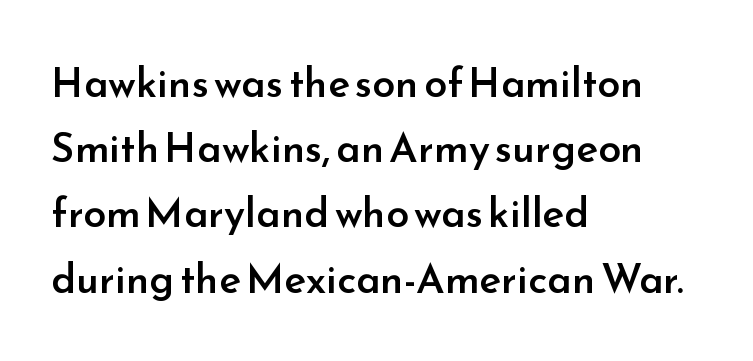
Q: Is the text bold? A: Semi-bold.
Q: Is the text italic (slanted)? A: No, it is upright.
Q: Is the typeface a serif or a sans-serif typeface? A: Sans-serif.
Q: Is the text underlined? A: No.
Q: How is the paragraph aligned? A: Left-aligned.
Q: Is the spacing between letters normal or unusually wide? A: Normal.
Q: Is the spacing between lines tight, normal or loose? A: Normal.
Q: Width (condensed, normal, or wide)? A: Normal.
Q: Stroke contrast? A: Low.
Q: x-height? A: Small.
Q: Monospaced? A: No.
